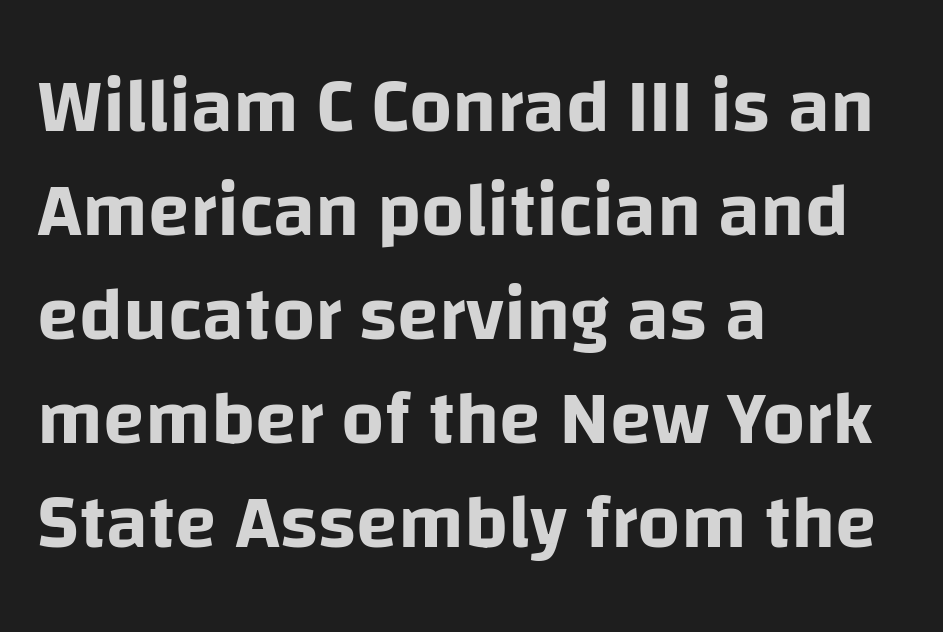
The type family on display is of the sans-serif kind. Students, observe: this is what conventionally led text looks like. Letters rest on an invisible, unmarked baseline. Proportional: the letters do not fall into vertical columns. Is the letter spacing exaggerated? No — it looks like the ordinary default.
